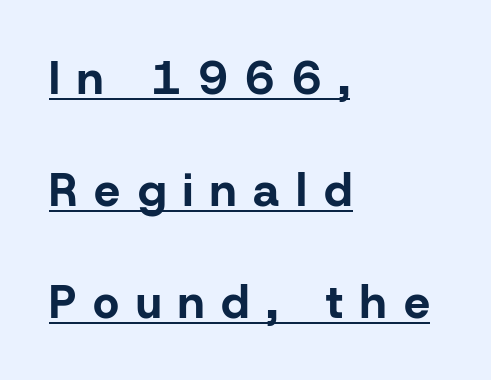
The image shows 46 px bold sans-serif type, upright; set left-aligned, loose line spacing (2.44x), unusually wide letter spacing (+0.37 em), underlined; low stroke contrast and a medium x-height.
